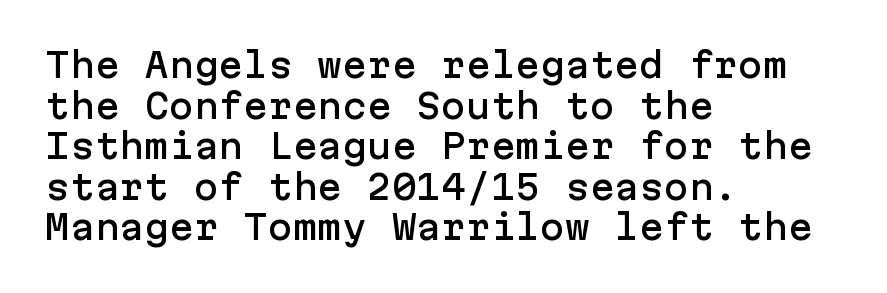
The image shows 33 px sans-serif type, upright; set left-aligned, line spacing 1.23x, normal letter spacing, not underlined; low stroke contrast and a medium x-height.
